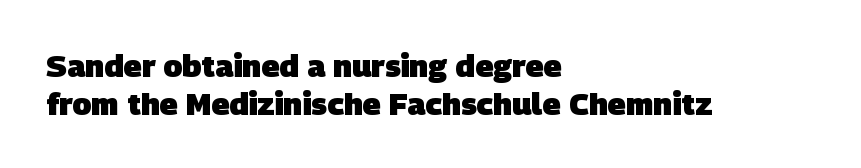
The image shows 31 px heavy sans-serif type; set left-aligned, line spacing 1.21x, normal letter spacing, not underlined; low stroke contrast and a large x-height.
